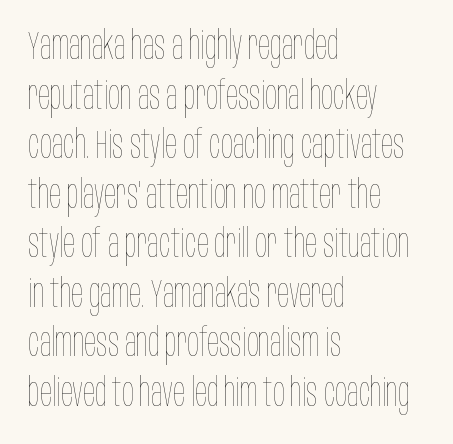
Q: Is the text bold? A: No.
Q: Is the text italic (slanted)? A: No, it is upright.
Q: Is the text underlined? A: No.
Q: How is the paragraph aligned? A: Left-aligned.
Q: Is the spacing between letters normal or unusually wide? A: Normal.
Q: Is the spacing between lines tight, normal or loose? A: Normal.
Q: Width (condensed, normal, or wide)? A: Condensed.
Q: Stroke contrast? A: Low.
Q: x-height? A: Large.
Q: Monospaced? A: No.
